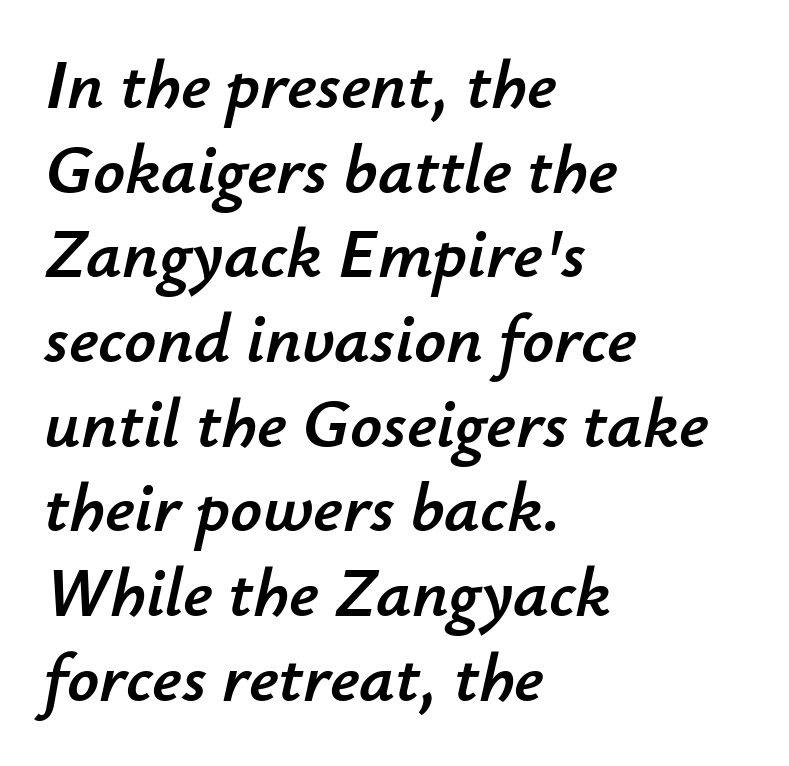
Q: Is the text italic (slanted)? A: Yes, it leans right by about 12 degrees.
Q: Is the text underlined? A: No.
Q: How is the paragraph aligned? A: Left-aligned.
Q: Is the spacing between letters normal or unusually wide? A: Normal.
Q: Width (condensed, normal, or wide)? A: Normal.
Q: Stroke contrast? A: Low.
Q: x-height? A: Small.
Q: Monospaced? A: No.
